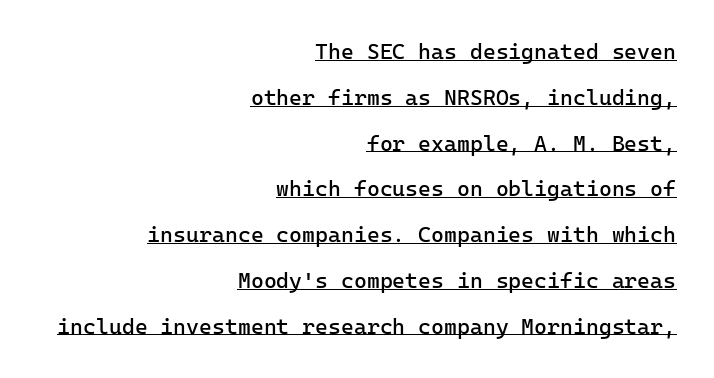
You could fit nearly another row in the gap between these rows. Stems and bowls with no extra thickness — not bold. The lettering holds an erect, upright posture throughout. Students, note that the glyphs here touch the page at normal intervals. This rendering features underlined lettering.
